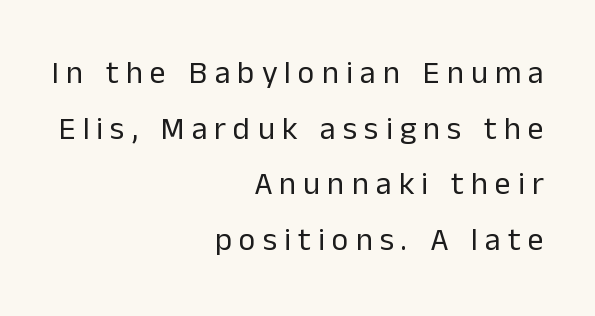
The image shows 32 px regular-weight sans-serif type, upright; set right-aligned, line spacing 1.74x, unusually wide letter spacing (+0.22 em), not underlined; low stroke contrast and a medium x-height.
